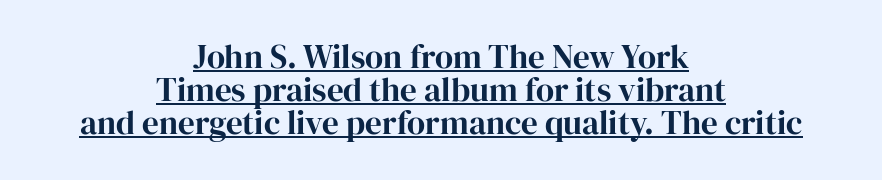
The image shows 33 px serif type, upright; set centered, tight line spacing (1.0x), normal letter spacing, underlined; high stroke contrast and a medium x-height.
